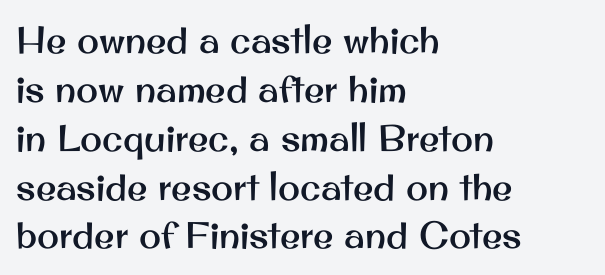
{"serif": "no", "italic": "no", "width": "normal", "stroke_contrast": "medium", "x_height": "small", "monospaced": "no", "underline": "no", "align": "left", "line_spacing": "normal", "line_spacing_ratio": 1.32, "letter_spacing": "normal", "letter_spacing_em": 0.0, "glyph_px": 37}
